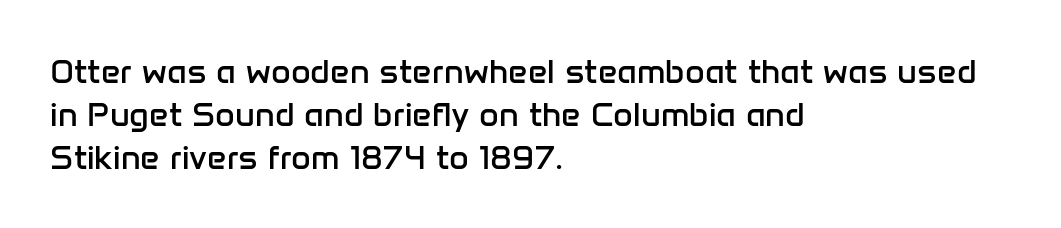
Q: Is the text bold? A: No.
Q: Is the text italic (slanted)? A: No, it is upright.
Q: Is the typeface a serif or a sans-serif typeface? A: Sans-serif.
Q: Is the text underlined? A: No.
Q: How is the paragraph aligned? A: Left-aligned.
Q: Is the spacing between letters normal or unusually wide? A: Normal.
Q: Is the spacing between lines tight, normal or loose? A: Normal.
Q: Width (condensed, normal, or wide)? A: Normal.
Q: Stroke contrast? A: Low.
Q: x-height? A: Medium.
Q: Monospaced? A: No.
